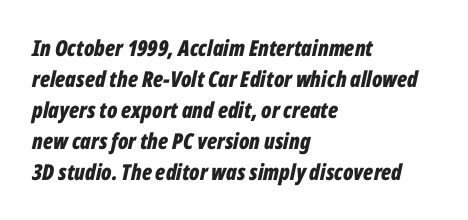
{"italic": "yes", "lean": "right", "slant_degrees": 12, "bold": "yes", "underline": "no", "align": "left", "line_spacing": "normal", "line_spacing_ratio": 1.41, "letter_spacing": "normal", "letter_spacing_em": 0.0, "glyph_px": 22}
